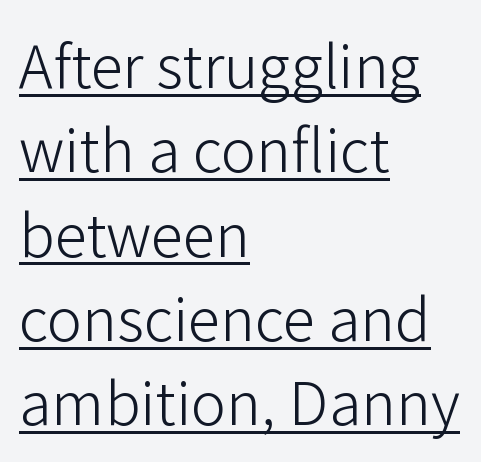
The image shows 59 px light sans-serif type, upright; set left-aligned, normal line spacing (1.43x), normal letter spacing, underlined; low stroke contrast and a medium x-height.
